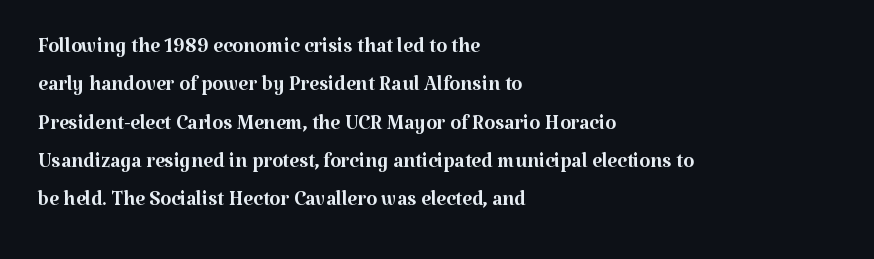
{"serif": "yes", "italic": "no", "bold": "no", "weight": "regular", "width": "normal", "stroke_contrast": "medium", "x_height": "medium", "monospaced": "no", "underline": "no", "align": "left", "line_spacing": "normal", "line_spacing_ratio": 1.37, "letter_spacing": "normal", "letter_spacing_em": 0.0, "glyph_px": 28}
